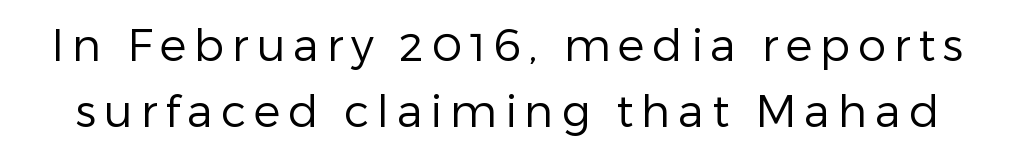
The image shows 45 px regular-weight sans-serif type, upright; set normal line spacing (1.47x), not underlined; low stroke contrast and a medium x-height.
